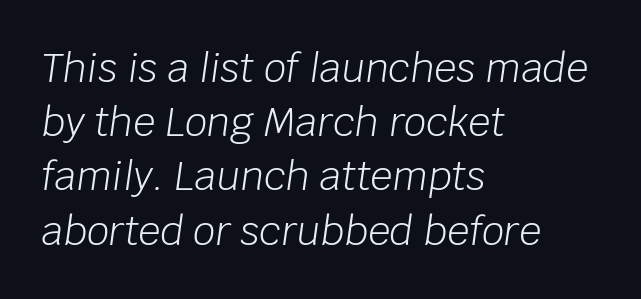
{"italic": "yes", "lean": "right", "slant_degrees": 8, "bold": "no", "weight": "light", "width": "normal", "stroke_contrast": "low", "x_height": "large", "monospaced": "no", "underline": "no", "align": "left", "line_spacing": "normal", "line_spacing_ratio": 1.39, "letter_spacing": "normal", "letter_spacing_em": 0.0, "glyph_px": 39}
